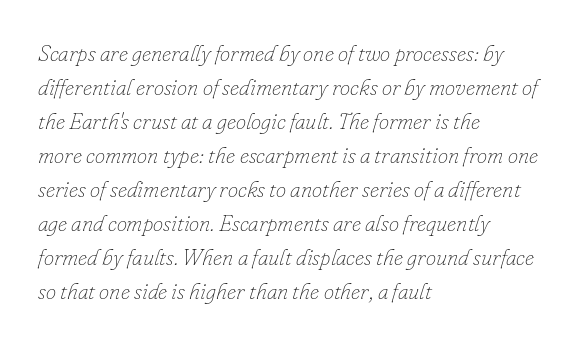
Q: Is the text bold? A: No.
Q: Is the text italic (slanted)? A: Yes, it leans right by about 16 degrees.
Q: Is the text underlined? A: No.
Q: How is the paragraph aligned? A: Left-aligned.
Q: Is the spacing between letters normal or unusually wide? A: Normal.
Q: Is the spacing between lines tight, normal or loose? A: Normal.
